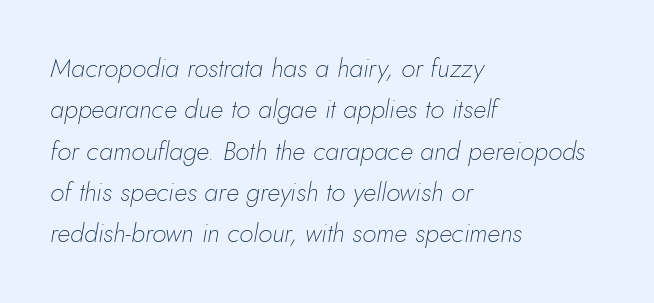
Horizontal bands of white between lines are of average thickness. Has an underline been added? It has not. The ragged edge is on the right, which tells us the setting is flush left. The rendering keeps characters at their native spacing. The axis of the letterforms is tilted away from vertical. Heft: none added — not bold.
